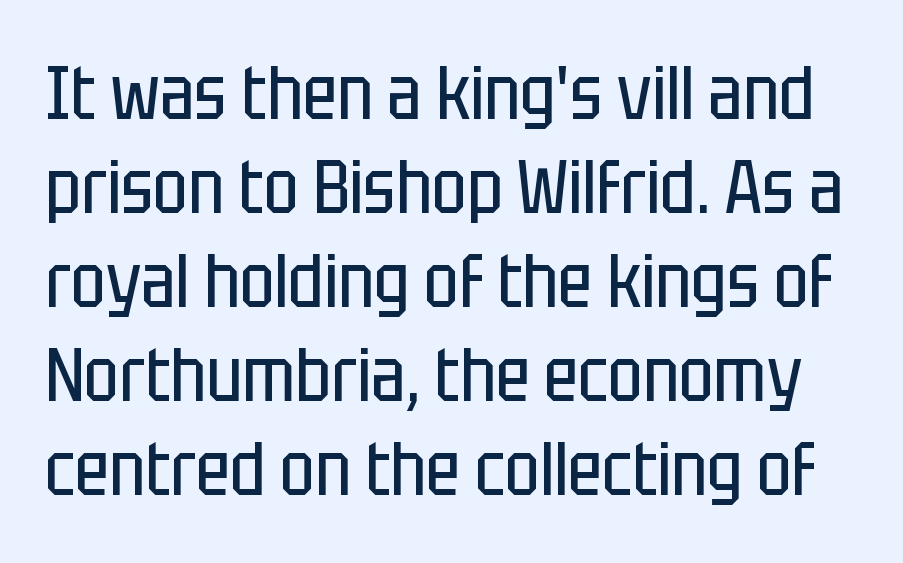
Q: Is the text bold? A: No.
Q: Is the text italic (slanted)? A: No, it is upright.
Q: Is the typeface a serif or a sans-serif typeface? A: Sans-serif.
Q: Is the text underlined? A: No.
Q: Is the spacing between letters normal or unusually wide? A: Normal.
Q: Is the spacing between lines tight, normal or loose? A: Normal.
Q: Width (condensed, normal, or wide)? A: Condensed.
Q: Stroke contrast? A: Low.
Q: x-height? A: Large.
Q: Monospaced? A: No.
